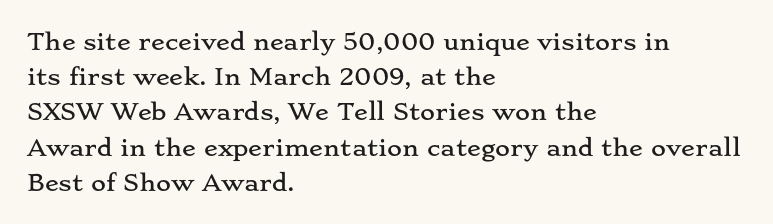
The designer left line spacing at the default. The face used here is rendered with its standard letterfit. The letters stand upright; this is a roman face. The rag falls on the right side of this text block. The words here are not underlined.
